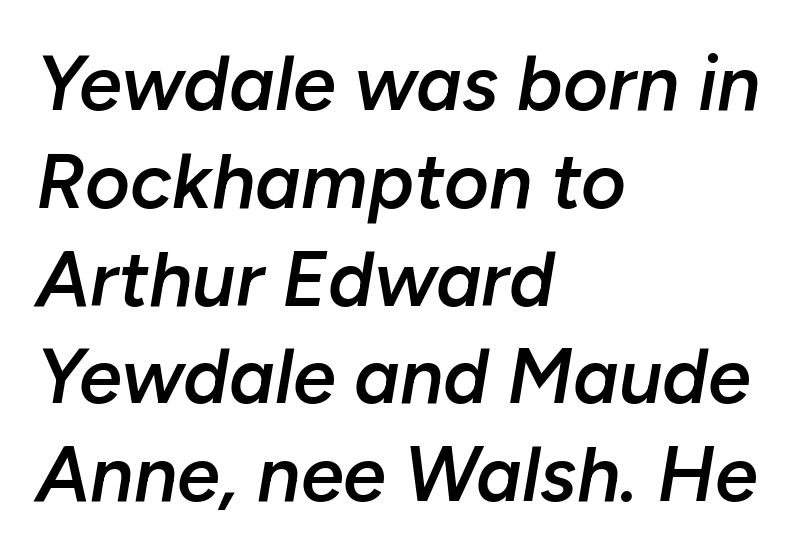
Q: Is the text bold? A: Semi-bold.
Q: Is the text italic (slanted)? A: Yes, it leans right by about 10 degrees.
Q: Is the text underlined? A: No.
Q: How is the paragraph aligned? A: Left-aligned.
Q: Is the spacing between letters normal or unusually wide? A: Normal.
Q: Is the spacing between lines tight, normal or loose? A: Normal.
Q: Width (condensed, normal, or wide)? A: Normal.
Q: Stroke contrast? A: Low.
Q: x-height? A: Medium.
Q: Monospaced? A: No.
